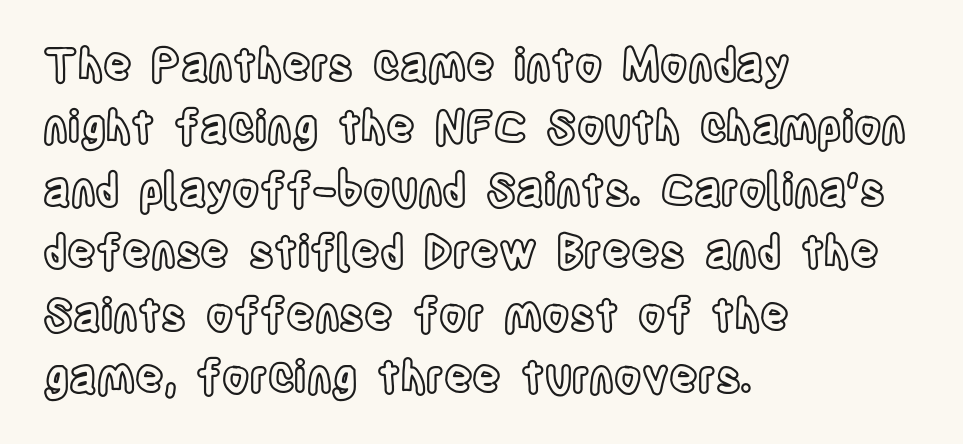
Is the block centered? No — it sits flush against the left margin. Think of a printed novel: that variable character pitch is what you see here. The specimen reads as upright at a glance. Letter spacing: default. Successive baselines arrive at the customary interval.
